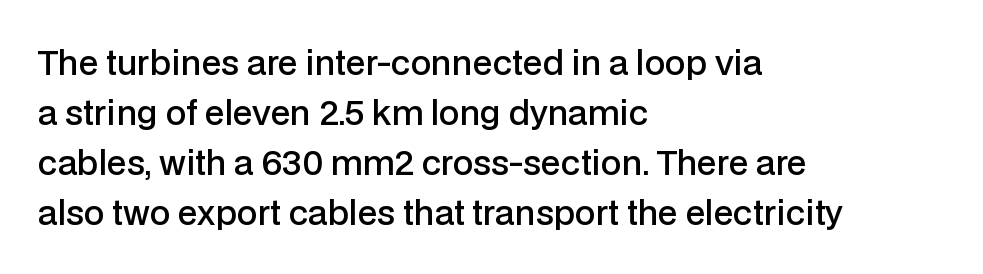
Q: Is the text bold? A: Semi-bold.
Q: Is the text italic (slanted)? A: No, it is upright.
Q: Is the typeface a serif or a sans-serif typeface? A: Sans-serif.
Q: Is the text underlined? A: No.
Q: How is the paragraph aligned? A: Left-aligned.
Q: Is the spacing between letters normal or unusually wide? A: Normal.
Q: Is the spacing between lines tight, normal or loose? A: Normal.
Q: Width (condensed, normal, or wide)? A: Normal.
Q: Stroke contrast? A: Low.
Q: x-height? A: Medium.
Q: Monospaced? A: No.
